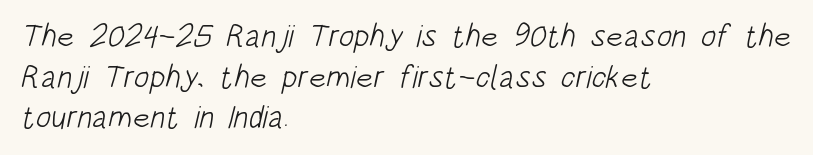
Q: Is the text bold? A: No.
Q: Is the typeface a serif or a sans-serif typeface? A: Sans-serif.
Q: Is the text underlined? A: No.
Q: How is the paragraph aligned? A: Left-aligned.
Q: Is the spacing between letters normal or unusually wide? A: Normal.
Q: Is the spacing between lines tight, normal or loose? A: Normal.
Q: Width (condensed, normal, or wide)? A: Condensed.
Q: Stroke contrast? A: Low.
Q: x-height? A: Large.
Q: Monospaced? A: No.
